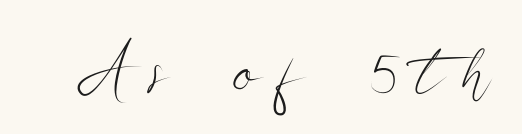
Compared with a typical body face, this is equally light or lighter still. Here the glyphs are tracked loosely, breaking word shapes into spaced letters. The letters advance in unequal steps, a hallmark of proportional type.
